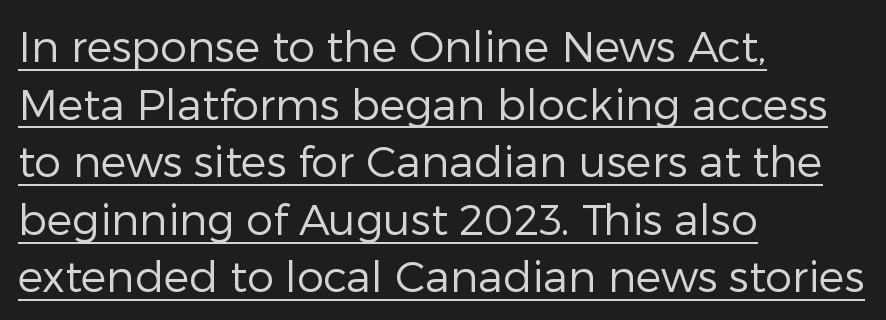
{"serif": "no", "italic": "no", "bold": "no", "weight": "regular", "width": "normal", "stroke_contrast": "low", "x_height": "medium", "monospaced": "no", "underline": "yes", "align": "left", "line_spacing": "normal", "line_spacing_ratio": 1.34, "letter_spacing": "normal", "letter_spacing_em": 0.0, "glyph_px": 43}
